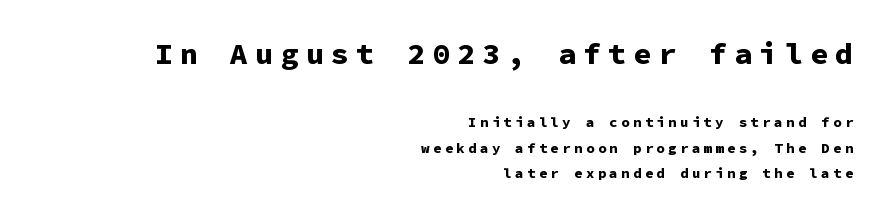
{"serif": "no", "italic": "no", "bold": "yes", "weight": "bold", "width": "normal", "stroke_contrast": "low", "x_height": "medium", "monospaced": "yes", "underline": "no", "align": "right", "line_spacing_ratio": 1.83, "letter_spacing": "wide", "letter_spacing_em": 0.24, "larger_block": "first", "size_ratio": 2.14, "glyph_px": 30}
